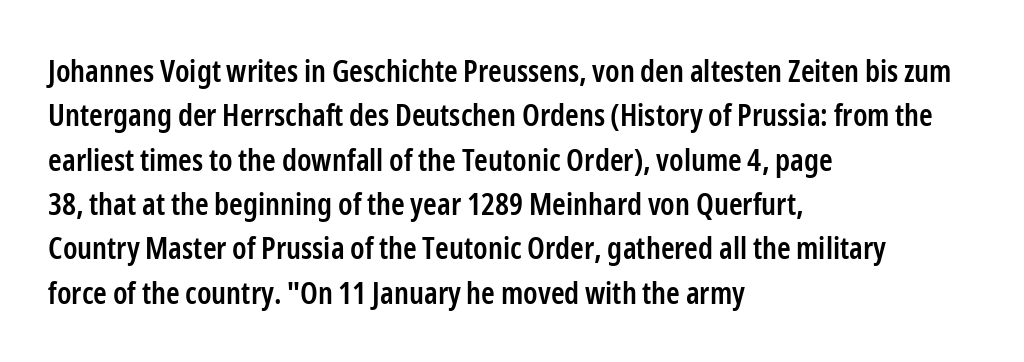
The specimen reads as upright at a glance. Stems and bowls a touch heavier than normal — semibold. Note: no serifs on the glyphs. Each new line begins a customary step beneath the previous one. The letterforms sit shoulder to shoulder at normal distance. Is this a fixed-width face? No — the glyphs have proportional, varying widths.
